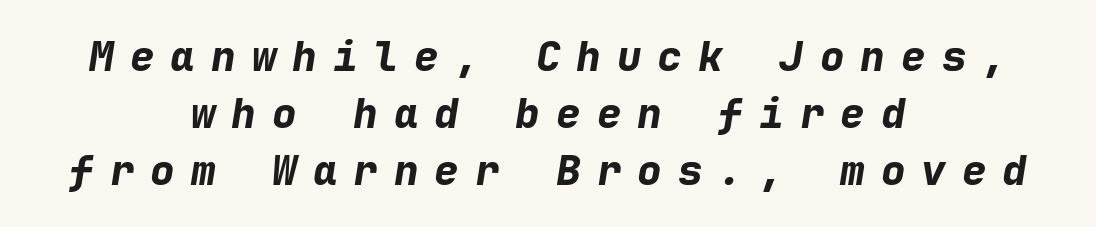
{"italic": "yes", "lean": "right", "slant_degrees": 9, "bold": "yes", "weight": "bold", "width": "normal", "stroke_contrast": "low", "x_height": "medium", "monospaced": "yes", "underline": "no", "align": "center", "line_spacing": "normal", "line_spacing_ratio": 1.39, "letter_spacing": "wide", "letter_spacing_em": 0.39, "glyph_px": 41}
